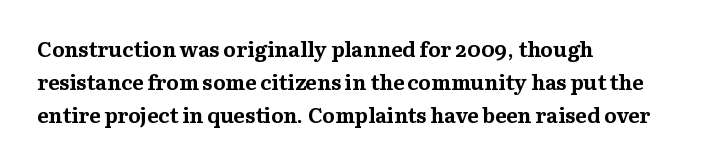
The image shows 21 px bold type, upright; set left-aligned, normal line spacing (1.57x), normal letter spacing, not underlined.
